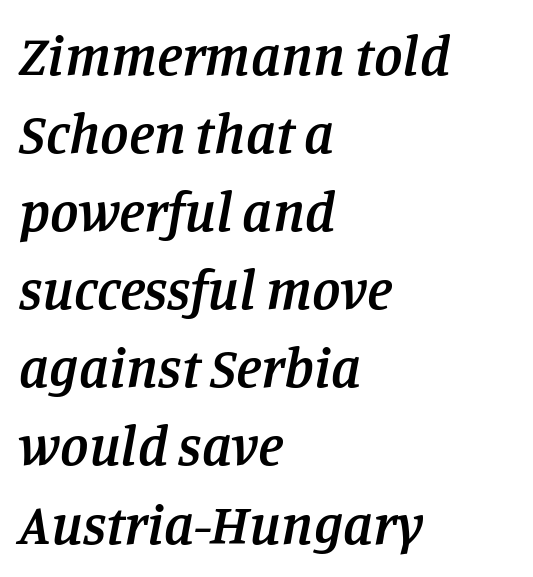
{"serif": "yes", "italic": "yes", "lean": "right", "slant_degrees": 11, "bold": "semi", "weight": "semibold", "width": "normal", "stroke_contrast": "low", "x_height": "large", "monospaced": "no", "underline": "no", "align": "left", "line_spacing": "normal", "line_spacing_ratio": 1.37, "letter_spacing": "normal", "letter_spacing_em": 0.0, "glyph_px": 57}
